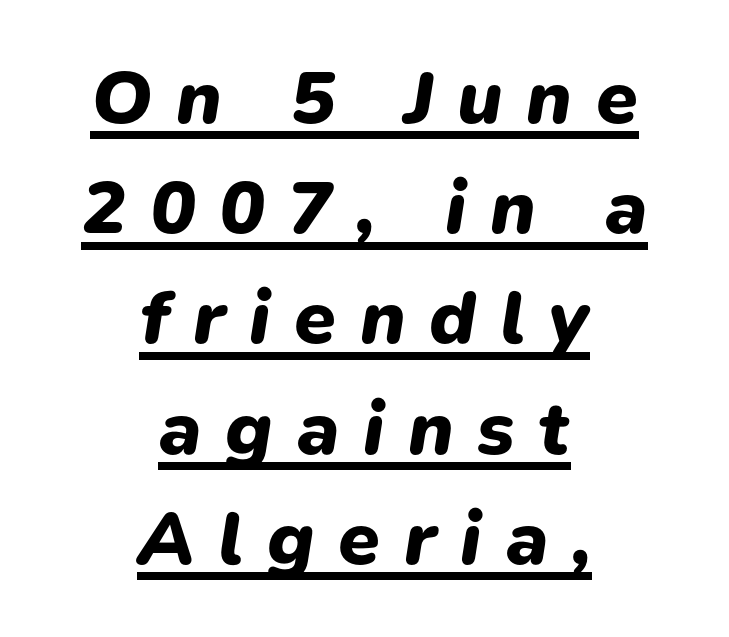
Interline gaps are of average width in this sample. Italic? Definitely — the glyphs are oblique. Layout note: lines centered. As a designer I'd log this as weight 700, bold.
